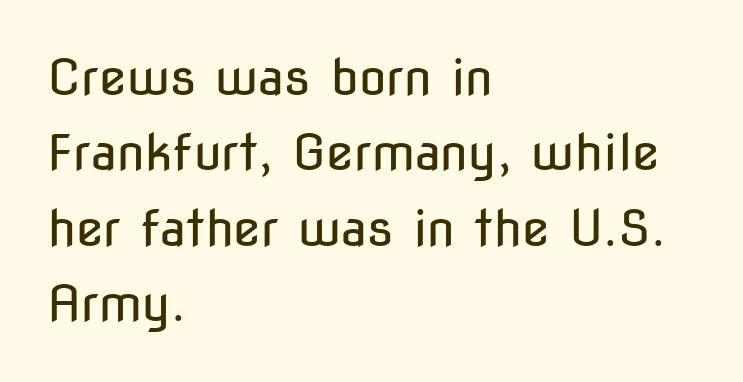
The paragraph has a hard left edge and a soft right edge. Line spacing here is normal. Default kerning and tracking; the words read as compact shapes. No letter is thick-stroked: the sample isn't bold. The typography opts for an upright posture over an oblique one. This rendering employs a face without finishing strokes, i.e., a sans-serif.
